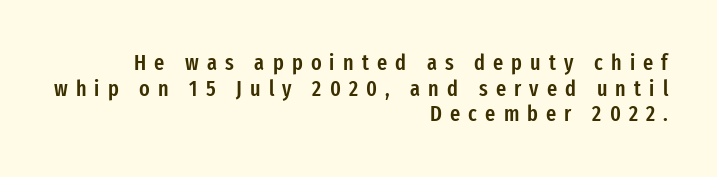
The image shows 22 px text type, upright; set right-aligned, line spacing 1.17x, unusually wide letter spacing (+0.37 em), not underlined.
